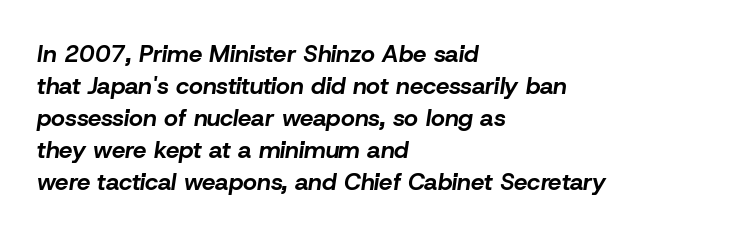
Q: Is the text bold? A: Yes.
Q: Is the text italic (slanted)? A: Yes, it leans right by about 8 degrees.
Q: Is the text underlined? A: No.
Q: How is the paragraph aligned? A: Left-aligned.
Q: Is the spacing between letters normal or unusually wide? A: Normal.
Q: Is the spacing between lines tight, normal or loose? A: Normal.
